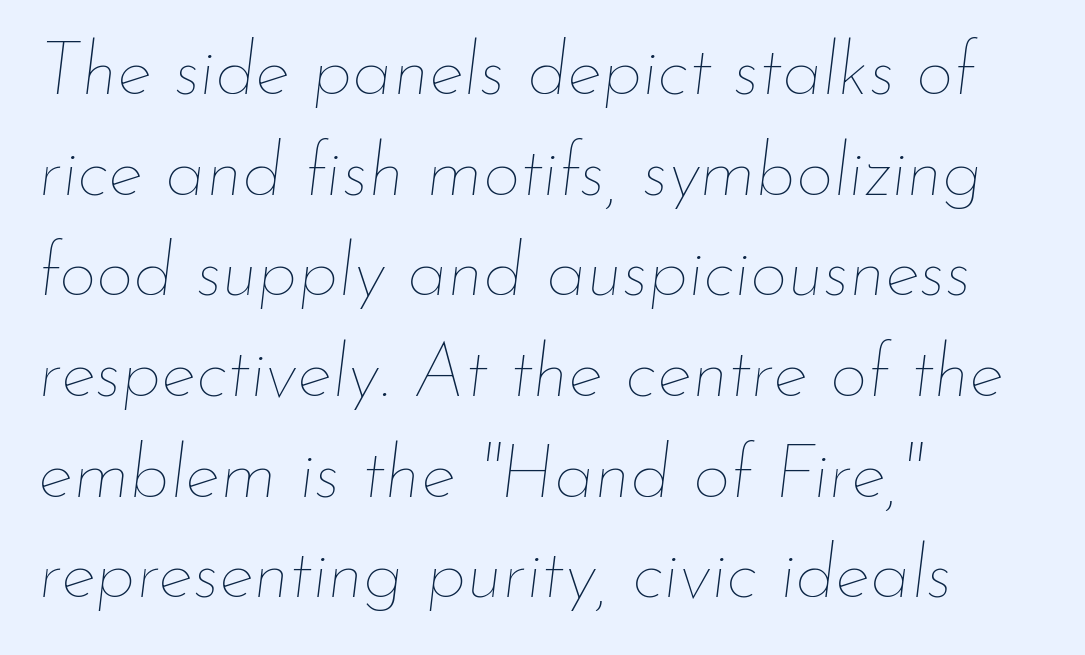
The line texture is even and compact thanks to regular tracking. Varying glyph widths throughout — classic text-font behaviour. The paragraph has a hard left edge and a soft right edge. Slant detected: the letters are inclined. Is there much room between lines? A standard amount, neither cramped nor airy. Descenders are the only things crossing below the line.
